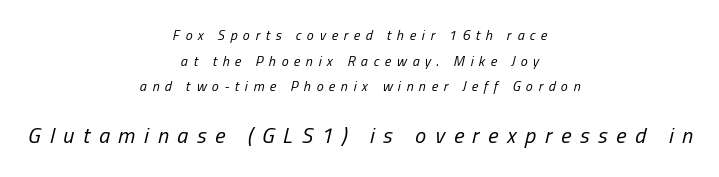
The image shows 22 px text type, italic (leaning right); set centered, line spacing 1.83x, unusually wide letter spacing (+0.4 em), not underlined; the second (bottom) block is 1.57x larger.
